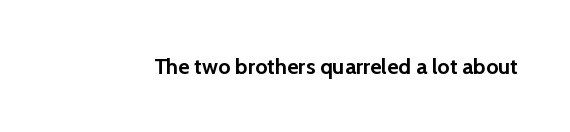
Q: Is the text bold? A: Yes.
Q: Is the text italic (slanted)? A: No, it is upright.
Q: Is the text underlined? A: No.
Q: Is the spacing between letters normal or unusually wide? A: Normal.
